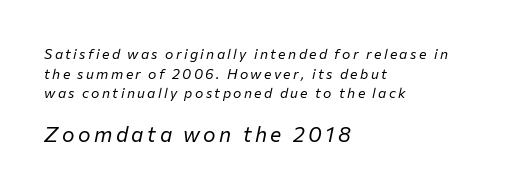
This is not heavy type; no bold has been used. Each row of text sits above clean, open space. Tall strokes in this sample are angled rather than plumb. One-word summary of the alignment: left. Is there much room between lines? A standard amount, neither cramped nor airy.
